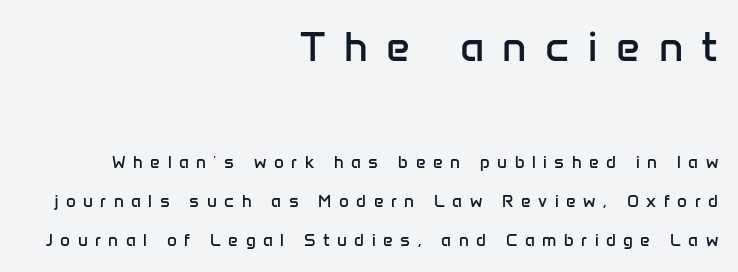
Think of a printed novel: that variable character pitch is what you see here. The letters are spread apart with noticeably loose tracking. Compared with a flush-left layout, this one pins lines to the opposite, right side. Stroke terminals: plain, sans-serif.
